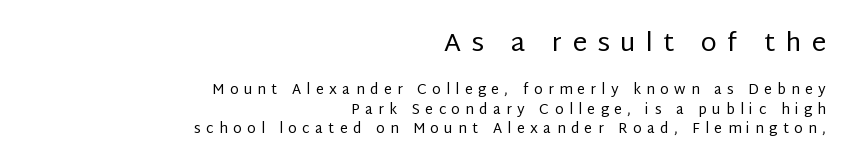
The image shows 26 px text type, upright; set right-aligned, normal line spacing (1.37x), unusually wide letter spacing (+0.39 em), not underlined; the first (top) block is 1.86x larger.
